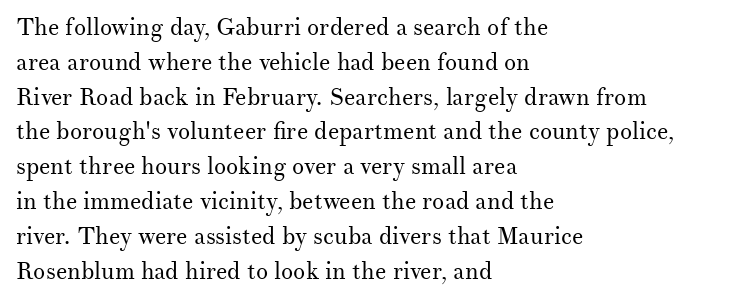
The image shows 24 px text type, upright; set left-aligned, normal line spacing (1.45x), normal letter spacing, not underlined.
